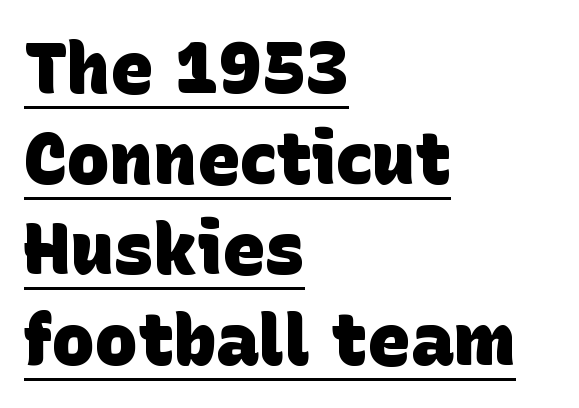
Q: Is the text bold? A: Yes.
Q: Is the typeface a serif or a sans-serif typeface? A: Sans-serif.
Q: Is the text underlined? A: Yes.
Q: How is the paragraph aligned? A: Left-aligned.
Q: Is the spacing between letters normal or unusually wide? A: Normal.
Q: Is the spacing between lines tight, normal or loose? A: Normal.
Q: Width (condensed, normal, or wide)? A: Normal.
Q: Stroke contrast? A: Low.
Q: x-height? A: Large.
Q: Monospaced? A: No.
